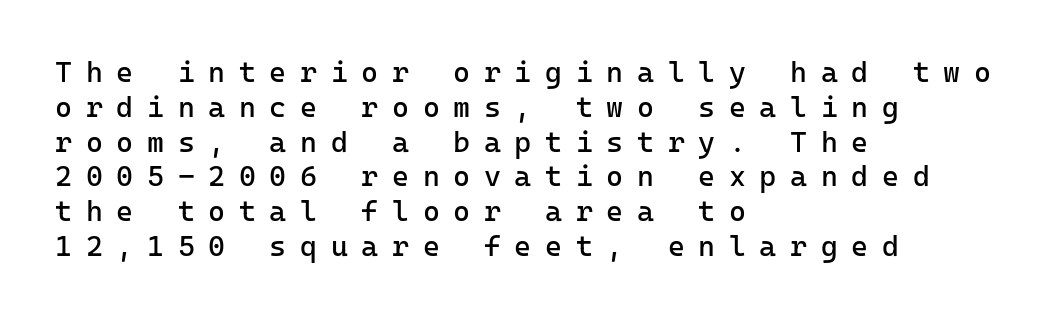
The image shows 29 px regular-weight sans-serif type, upright, monospaced; set left-aligned, line spacing 1.2x, unusually wide letter spacing (+0.47 em), not underlined; low stroke contrast and a medium x-height.
